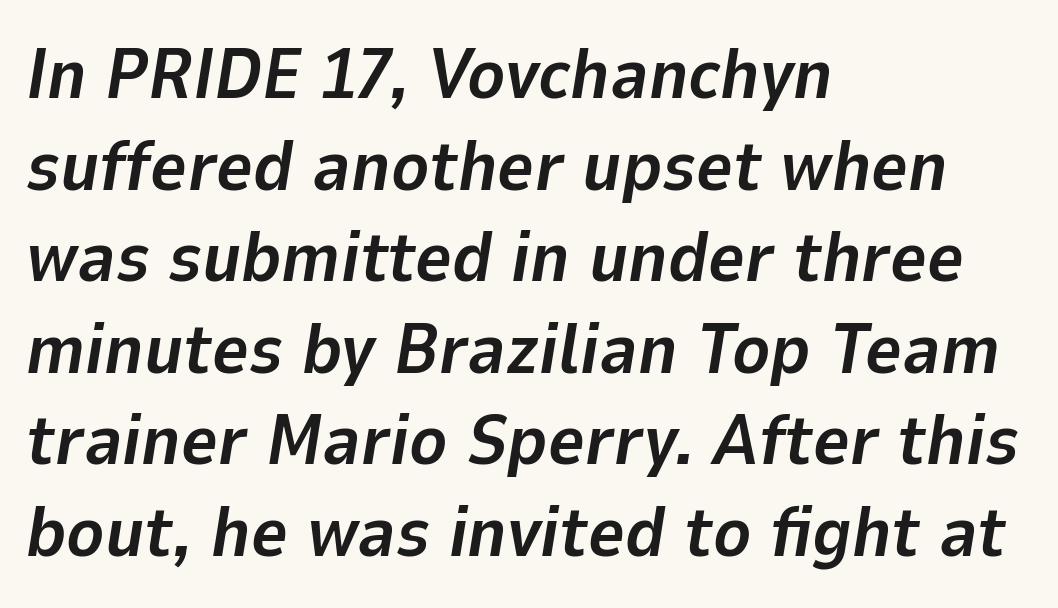
Think of a printed novel: that variable character pitch is what you see here. A normal amount of white space separates one row of letters from the next. The rendering keeps characters at their native spacing. Nobody drew a line under any word here.
